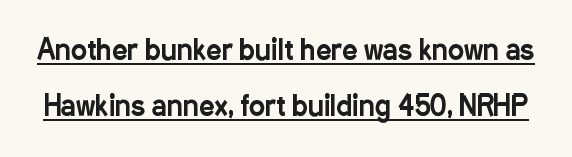
{"italic": "no", "underline": "yes", "line_spacing": "loose", "line_spacing_ratio": 2.09, "letter_spacing": "normal", "letter_spacing_em": 0.0, "glyph_px": 27}
